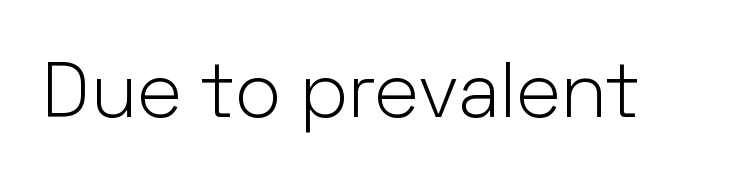
The font family rendered here belongs to the sans-serif group. Every stem runs plumb, perpendicular to the baseline. The letters advance in unequal steps, a hallmark of proportional type. The typeface has the unassuming heft of standard copy or less. Tracking value appears to be zero — textbook default spacing. The zone under the glyphs is completely vacant.
